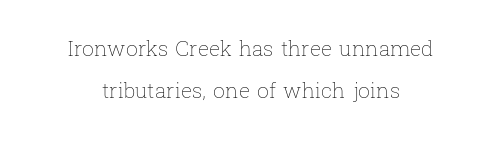
{"italic": "no", "bold": "no", "underline": "no", "align": "center", "line_spacing": "loose", "line_spacing_ratio": 1.99, "letter_spacing": "normal", "letter_spacing_em": 0.0, "glyph_px": 21}
